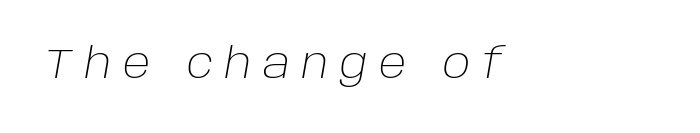
{"italic": "yes", "lean": "right", "slant_degrees": 10, "bold": "no", "weight": "light", "width": "normal", "stroke_contrast": "low", "x_height": "large", "monospaced": "no", "underline": "no", "letter_spacing": "wide", "letter_spacing_em": 0.29, "glyph_px": 41}
